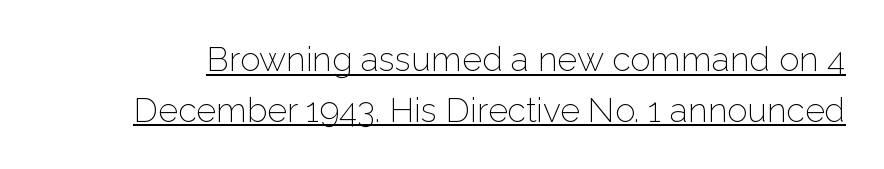
{"serif": "no", "italic": "no", "bold": "no", "weight": "light", "width": "normal", "stroke_contrast": "low", "x_height": "medium", "monospaced": "no", "underline": "yes", "line_spacing": "normal", "line_spacing_ratio": 1.49, "letter_spacing": "normal", "letter_spacing_em": 0.0, "glyph_px": 34}
